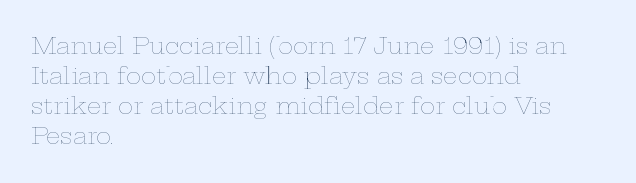
{"italic": "no", "bold": "no", "underline": "no", "align": "left", "line_spacing": "normal", "line_spacing_ratio": 1.31, "letter_spacing": "normal", "letter_spacing_em": 0.0, "glyph_px": 23}
